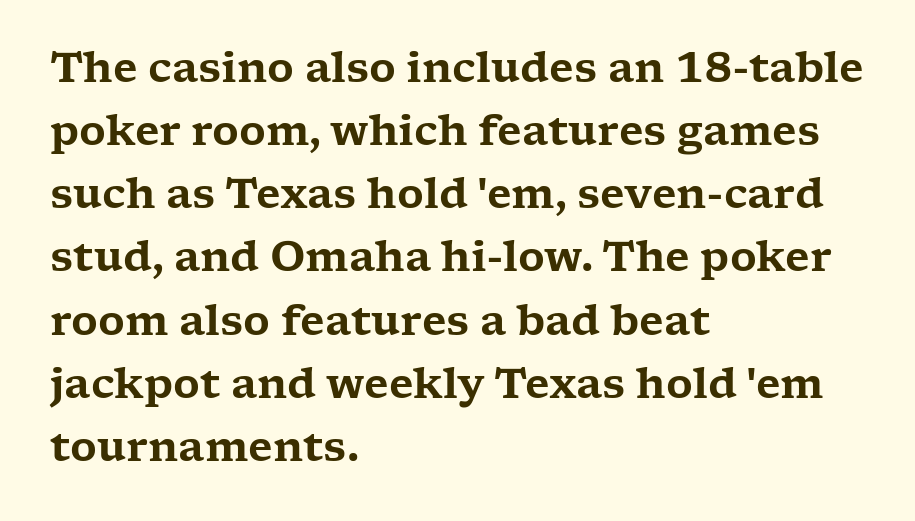
The image shows 41 px wide serif type, upright; set left-aligned, normal line spacing (1.54x), normal letter spacing, not underlined; low stroke contrast and a medium x-height.
